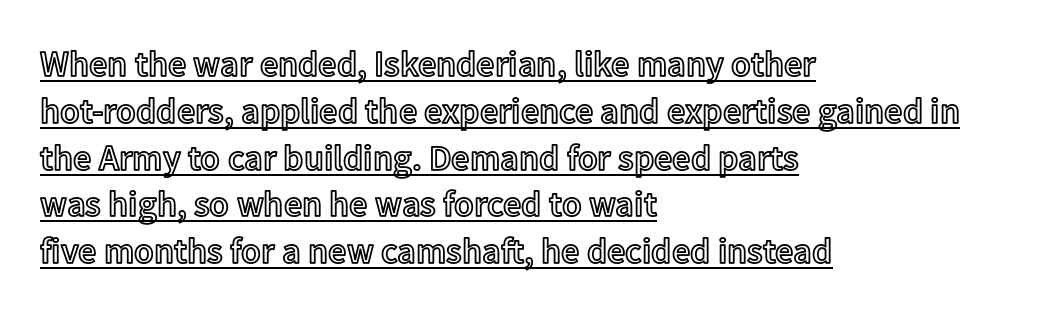
The image shows 36 px text type, upright; set left-aligned, normal line spacing (1.3x), normal letter spacing, underlined; a medium x-height.
